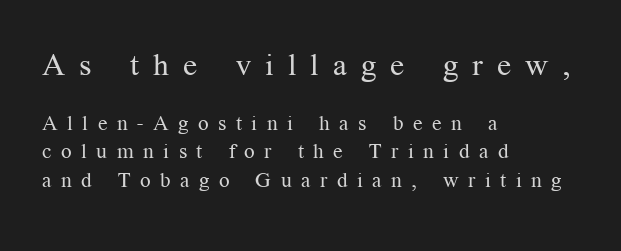
Counters stay open thanks to moderate or lighter strokes. Little horizontal feet cap the strokes, marking this as serif type. Does the lettering tilt? It doesn't — this is upright. Note: larger setting up top, smaller setting below. A normal amount of white space separates one row of letters from the next. This sample uses expanded letter spacing, leaving extra air between glyphs.
